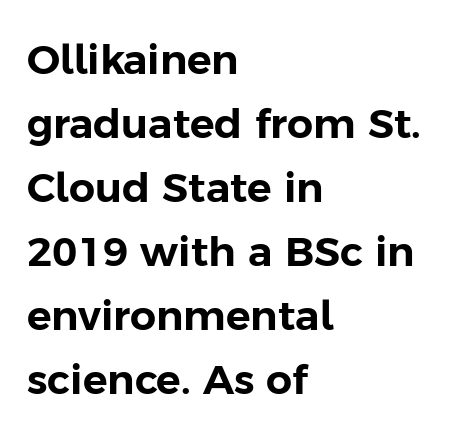
Horizontal alignment here is leftward, the default for most running prose. Letterform terminals end flat and unadorned throughout the passage. Students, observe: this is what conventionally led text looks like. Spacing verdict: proportional, widths tailored to each character. Short note: letters normally spaced. Type without underlining.
